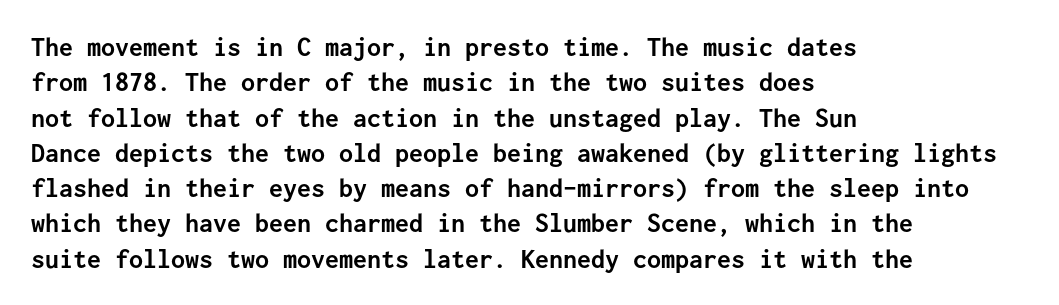
Rendered with straight, roman letterforms. The passage shown has conventional tracking throughout. A full-strength bold gives these letters their thick strokes. Teacher's note: observe the even left margin — that is flush-left alignment. These lines are rendered in a fixed-pitch font. Type without underlining.
